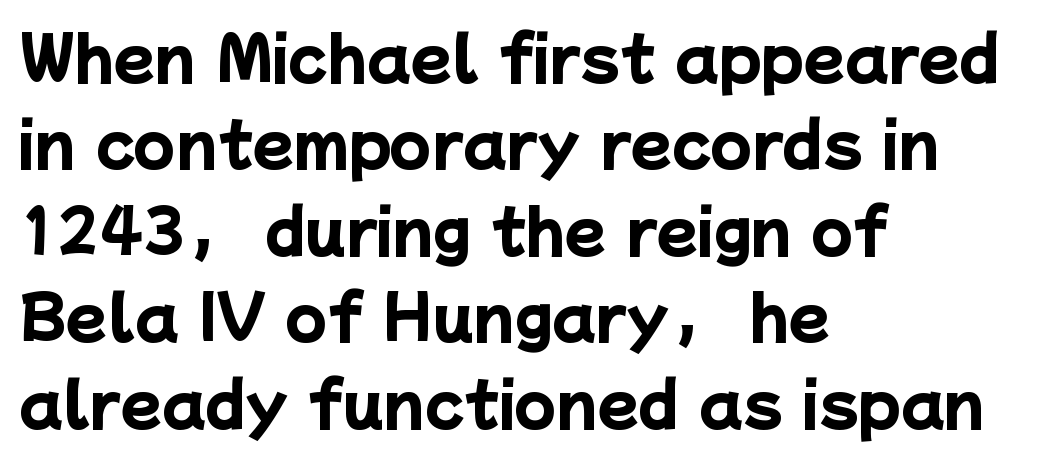
The image shows 60 px heavy sans-serif type; set left-aligned, normal line spacing (1.44x), normal letter spacing, not underlined; low stroke contrast and a medium x-height.
